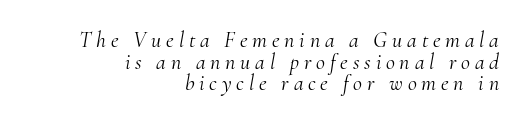
Q: Is the text bold? A: No.
Q: Is the text italic (slanted)? A: Yes, it leans right by about 10 degrees.
Q: Is the text underlined? A: No.
Q: How is the paragraph aligned? A: Right-aligned.
Q: Is the spacing between letters normal or unusually wide? A: Unusually wide.
Q: Is the spacing between lines tight, normal or loose? A: Tight.
